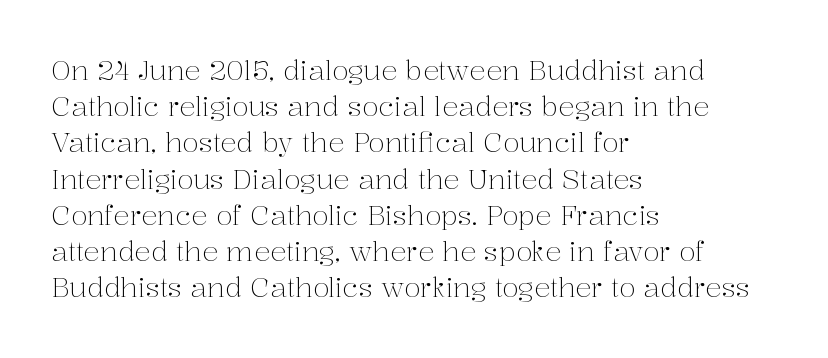
Q: Is the text bold? A: No.
Q: Is the text italic (slanted)? A: No, it is upright.
Q: Is the text underlined? A: No.
Q: How is the paragraph aligned? A: Left-aligned.
Q: Is the spacing between letters normal or unusually wide? A: Normal.
Q: Is the spacing between lines tight, normal or loose? A: Normal.
